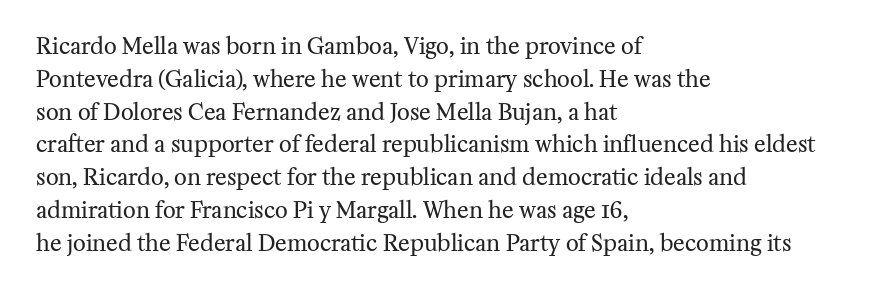
{"italic": "no", "bold": "no", "underline": "no", "align": "left", "line_spacing": "normal", "line_spacing_ratio": 1.49, "letter_spacing": "normal", "letter_spacing_em": 0.0, "glyph_px": 22}
